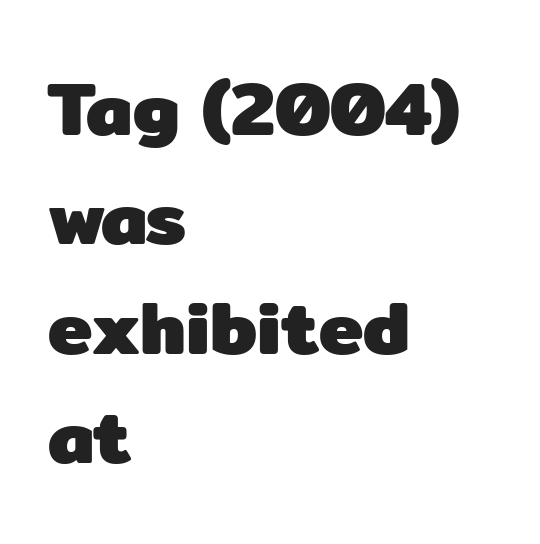
The image shows 75 px heavy sans-serif type, upright; set left-aligned, normal line spacing (1.46x), normal letter spacing, not underlined; low stroke contrast and a medium x-height.
